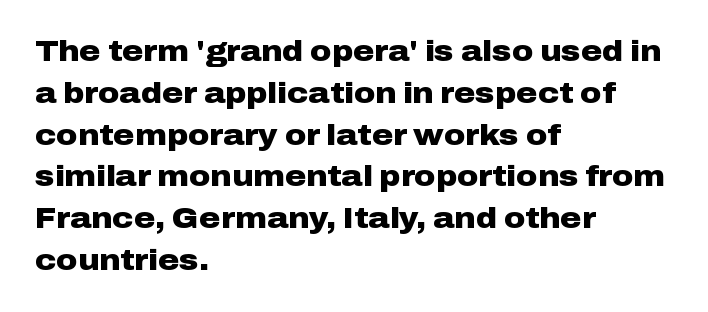
Letterform terminals end flat and unadorned throughout the passage. The lettering stays uniformly vertical, giving the passage a roman look. A bare baseline throughout the passage. Look at the stroke-to-counter ratio: heavy, a bold.
